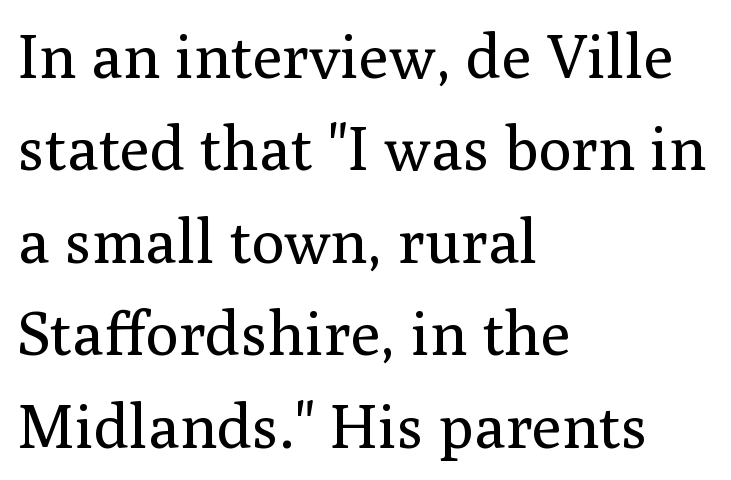
The image shows 62 px regular-weight serif type, upright; set left-aligned, normal line spacing (1.49x), normal letter spacing, not underlined; medium stroke contrast and a medium x-height.
